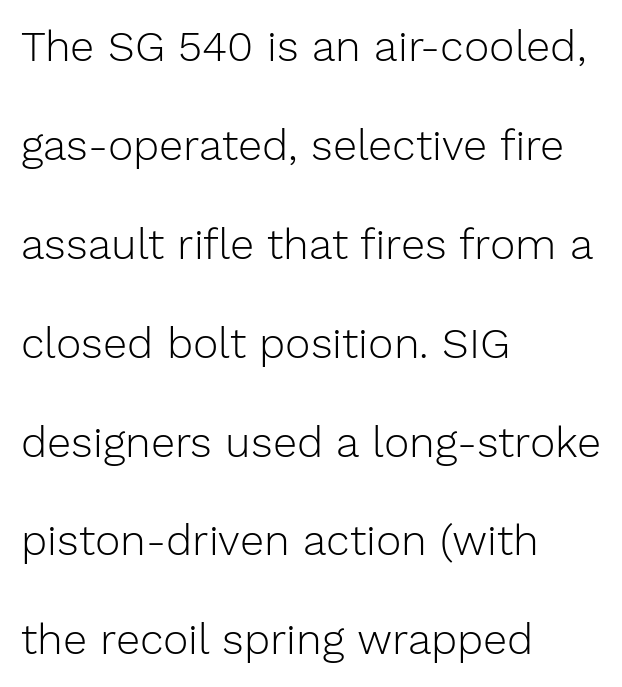
Q: Is the text bold? A: No.
Q: Is the text italic (slanted)? A: No, it is upright.
Q: Is the typeface a serif or a sans-serif typeface? A: Sans-serif.
Q: Is the text underlined? A: No.
Q: How is the paragraph aligned? A: Left-aligned.
Q: Is the spacing between letters normal or unusually wide? A: Normal.
Q: Is the spacing between lines tight, normal or loose? A: Loose.
Q: Width (condensed, normal, or wide)? A: Normal.
Q: Stroke contrast? A: Low.
Q: x-height? A: Medium.
Q: Monospaced? A: No.
